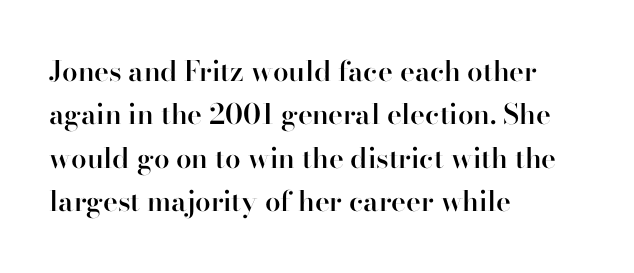
The image shows 28 px semibold serif type, upright; set left-aligned, normal line spacing (1.55x), normal letter spacing, not underlined; high stroke contrast and a small x-height.
